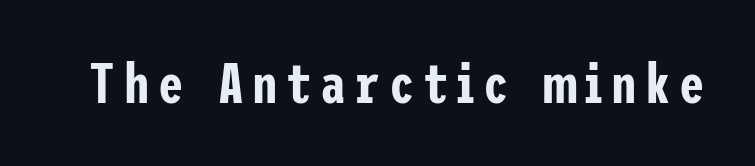
The typeface chosen for these lines omits serifs. If you drew a line through each stem, it would be perfectly vertical. Check under the words: just untouched page.
